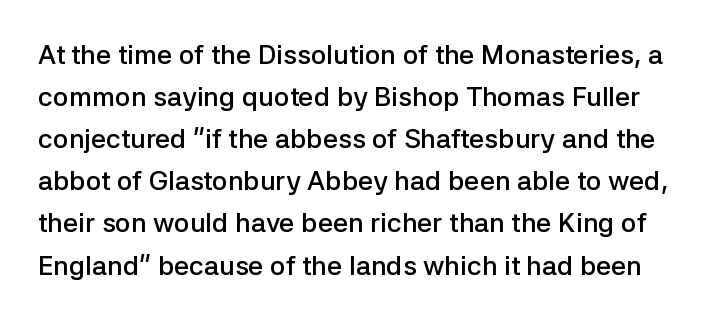
{"italic": "no", "bold": "semi", "underline": "no", "line_spacing": "normal", "line_spacing_ratio": 1.56, "letter_spacing": "normal", "letter_spacing_em": 0.0, "glyph_px": 27}
